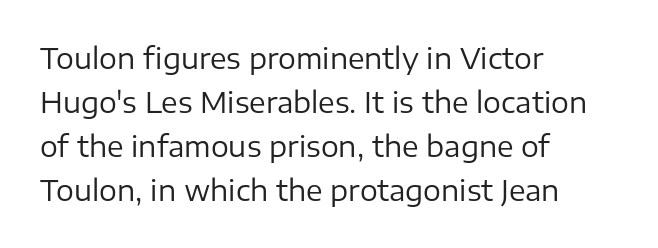
Unlike a traditional serif, this face leaves its strokes unadorned. Leftover space on each line is placed entirely after the last word. Is this a fixed-width face? No — the glyphs have proportional, varying widths. Has an underline been added? It has not. Style check: upright. Each stroke keeps to a modest, everyday thickness or less.
